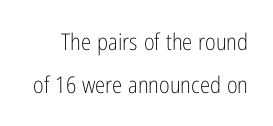
Descender tails drop into unmarked territory. Weight: regular or lighter. Italic: no, the glyphs are upright roman. The horizontal fit of the characters is conventional and even.
